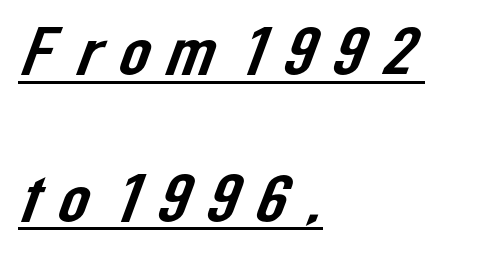
These lines are composed in type without serifs. Each letter keeps its own natural width here, so spacing adapts to shape. Decoration check: the copy is underlined. Notice how the passage keeps a crisp vertical edge on the left only. Compared with typical paragraphs, the rows here are farther apart.
